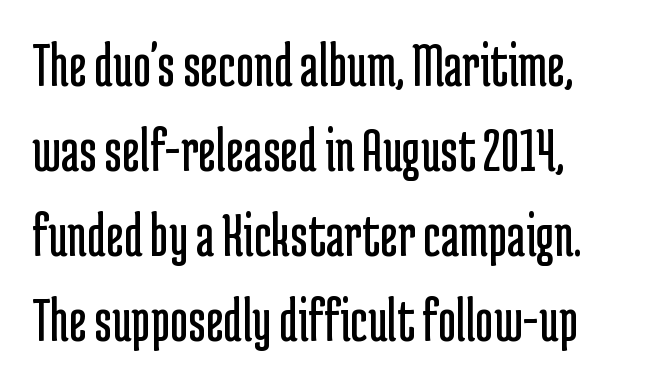
The paragraph has a hard left edge and a soft right edge. Each row of text sits above clean, open space. The strokes carry an ordinary text weight at most. The lines sit at an ordinary, default distance from one another. Short note: letters normally spaced.
